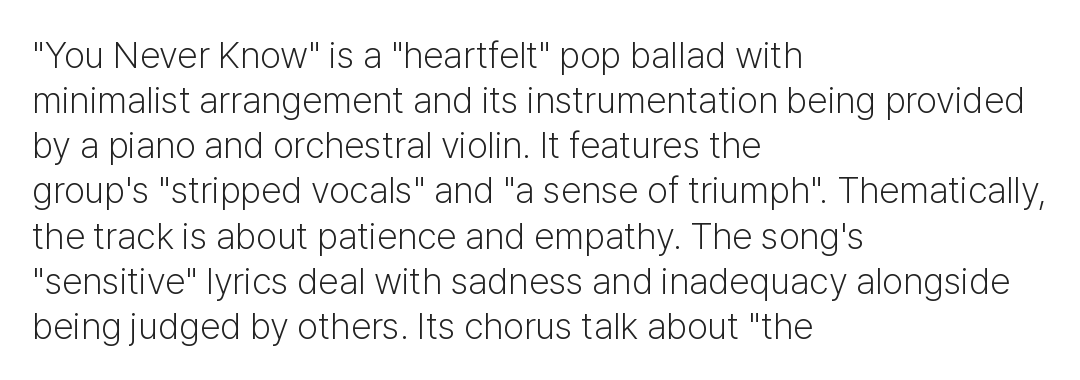
Q: Is the text bold? A: No.
Q: Is the text italic (slanted)? A: No, it is upright.
Q: Is the typeface a serif or a sans-serif typeface? A: Sans-serif.
Q: Is the text underlined? A: No.
Q: How is the paragraph aligned? A: Left-aligned.
Q: Is the spacing between letters normal or unusually wide? A: Normal.
Q: Width (condensed, normal, or wide)? A: Normal.
Q: Stroke contrast? A: Low.
Q: x-height? A: Medium.
Q: Monospaced? A: No.
